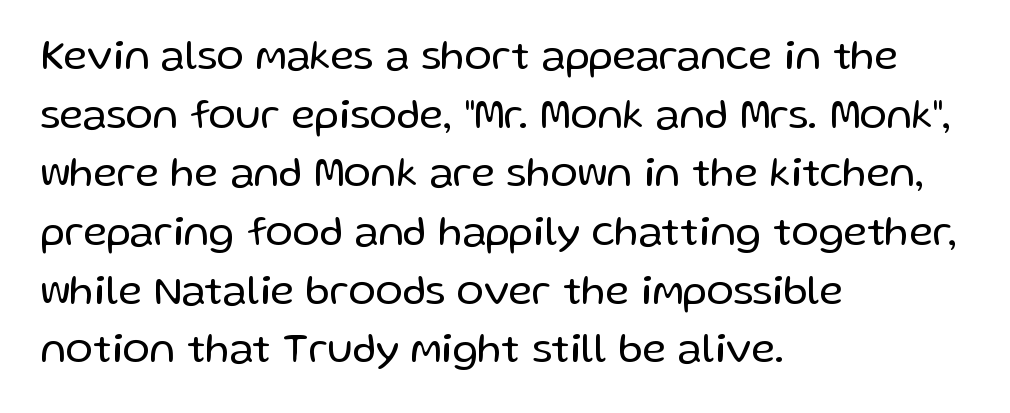
Q: Is the text bold? A: No.
Q: Is the text italic (slanted)? A: No, it is upright.
Q: Is the typeface a serif or a sans-serif typeface? A: Sans-serif.
Q: Is the text underlined? A: No.
Q: How is the paragraph aligned? A: Left-aligned.
Q: Is the spacing between letters normal or unusually wide? A: Normal.
Q: Is the spacing between lines tight, normal or loose? A: Normal.
Q: Width (condensed, normal, or wide)? A: Normal.
Q: Stroke contrast? A: Low.
Q: x-height? A: Medium.
Q: Monospaced? A: No.
